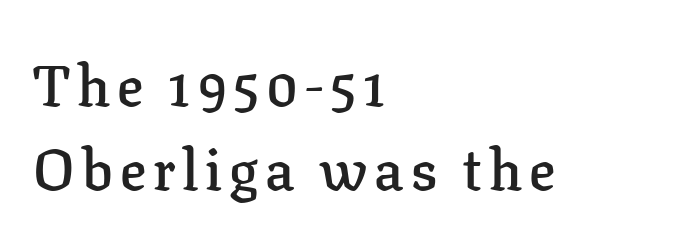
Does the copy run flush right? No — it runs flush left. Firm but not heavy-handed strokes: this text is semibold. Looks like regular typesetting: each glyph gets only the width it needs. Clear beneath every line of the passage. The rows are spaced the way most documents space them.
